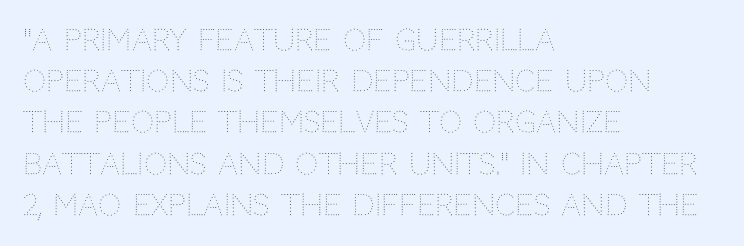
A roman cut, with each character standing at attention. Compared with a typical body face, this is equally light or lighter still. These lines are rendered in a variable-pitch font. Compared with a centered layout, this one pins lines to the left instead. The horizontal fit of the characters is conventional and even.
